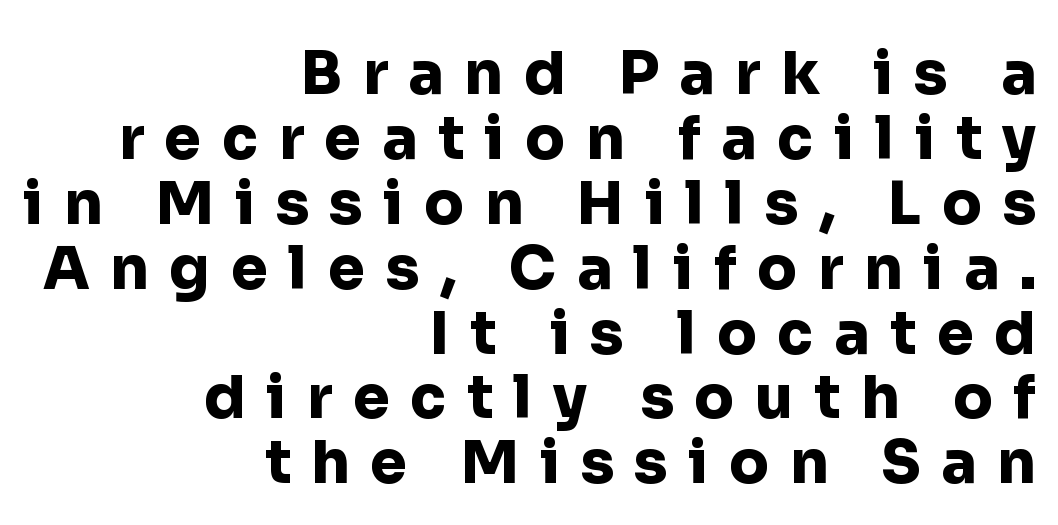
Q: Is the text bold? A: Yes.
Q: Is the text italic (slanted)? A: No, it is upright.
Q: Is the typeface a serif or a sans-serif typeface? A: Sans-serif.
Q: Is the text underlined? A: No.
Q: How is the paragraph aligned? A: Right-aligned.
Q: Is the spacing between letters normal or unusually wide? A: Unusually wide.
Q: Is the spacing between lines tight, normal or loose? A: Tight.
Q: Width (condensed, normal, or wide)? A: Normal.
Q: Stroke contrast? A: Low.
Q: x-height? A: Medium.
Q: Monospaced? A: No.
